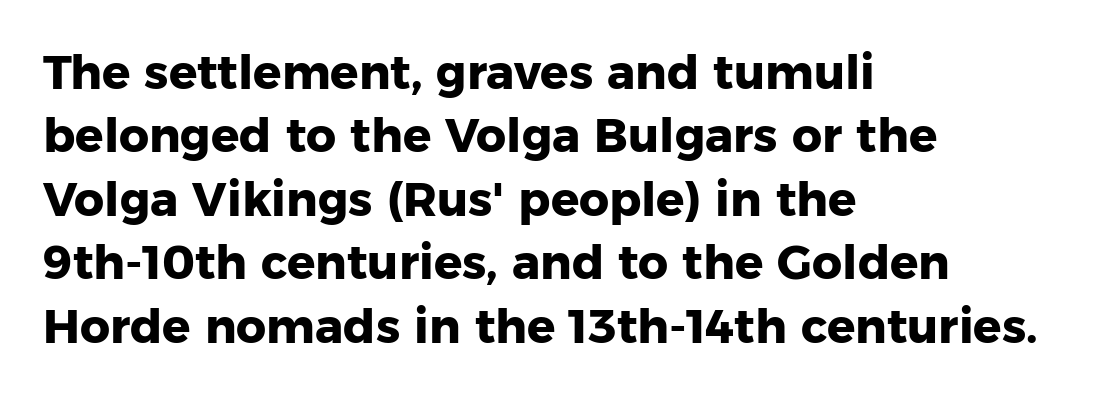
Q: Is the text bold? A: Yes.
Q: Is the text italic (slanted)? A: No, it is upright.
Q: Is the typeface a serif or a sans-serif typeface? A: Sans-serif.
Q: Is the text underlined? A: No.
Q: How is the paragraph aligned? A: Left-aligned.
Q: Is the spacing between letters normal or unusually wide? A: Normal.
Q: Is the spacing between lines tight, normal or loose? A: Normal.
Q: Width (condensed, normal, or wide)? A: Normal.
Q: Stroke contrast? A: Low.
Q: x-height? A: Medium.
Q: Monospaced? A: No.
